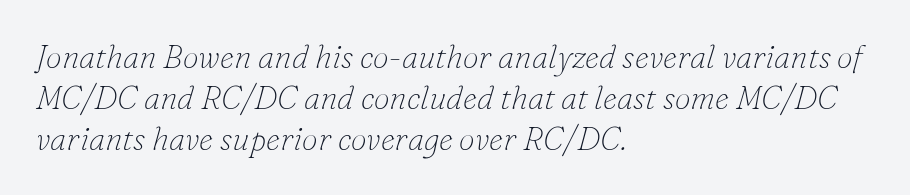
{"serif": "yes", "italic": "yes", "lean": "right", "slant_degrees": 16, "bold": "no", "weight": "thin", "width": "normal", "stroke_contrast": "low", "x_height": "small", "monospaced": "no", "underline": "no", "align": "left", "line_spacing": "normal", "line_spacing_ratio": 1.28, "letter_spacing": "normal", "letter_spacing_em": 0.0, "glyph_px": 32}
